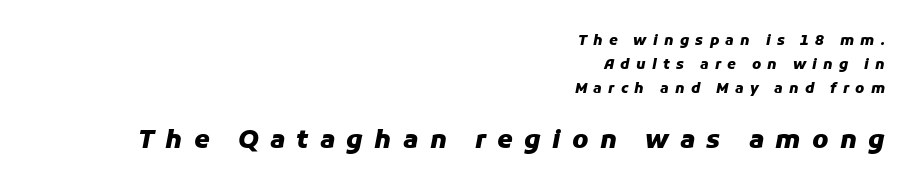
Chunky letters — that's bold for sure. The ragged edge is on the left, which tells us the setting is flush right. Two sizes are in play, and the larger belongs to the second block. These lines were composed using italics. Only glyphs here, with clear space below each row.
